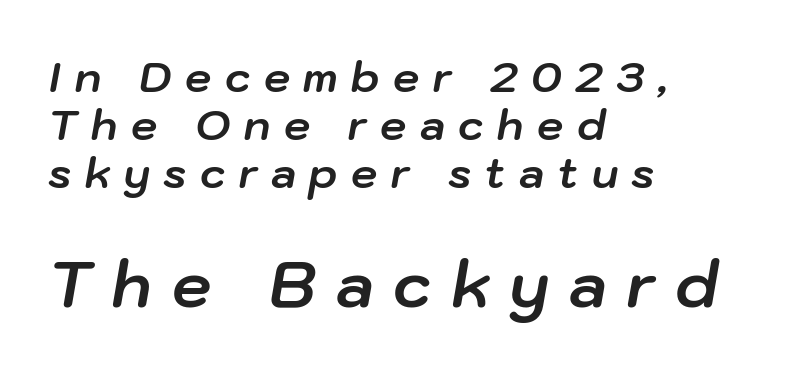
The image shows 63 px bold type, italic (leaning right); set left-aligned, tight line spacing (1.14x), unusually wide letter spacing (+0.32 em), not underlined; the second (bottom) block is 1.5x larger; low stroke contrast and a medium x-height.
